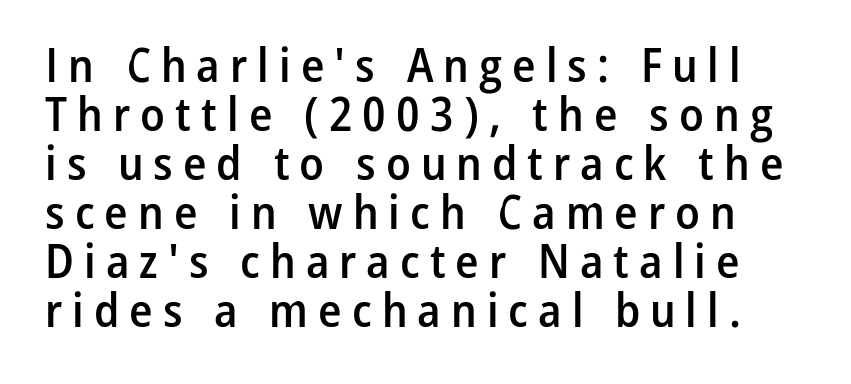
Beneath every word, the page is bare. In terms of posture, this sample is upright. The face used here is proportionally spaced, like ordinary book or web type. Every letter is mildly thick-stroked: semibold rather than bold. Inter-character spacing is expanded well beyond the font's built-in metrics.
